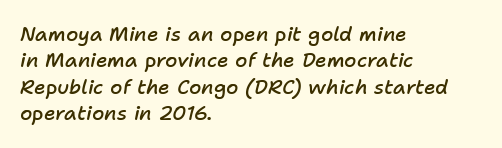
Here the glyphs are tracked normally, forming tight word shapes. The strokes are fattened partway — semibold, not bold. The rows are spaced the way most documents space them. These lines are set flush left with a ragged right edge. Honestly, there is no underline to notice here at all. The whole block is typeset with a tilt.
